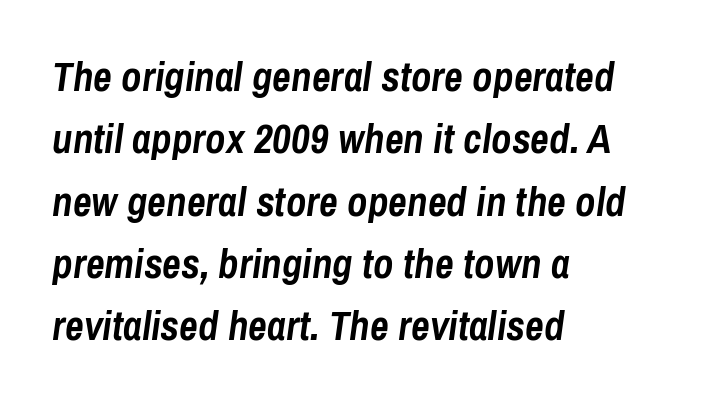
The image shows 41 px semibold, condensed type, italic (leaning right); set left-aligned, normal line spacing (1.52x), normal letter spacing, not underlined; low stroke contrast and a medium x-height.
